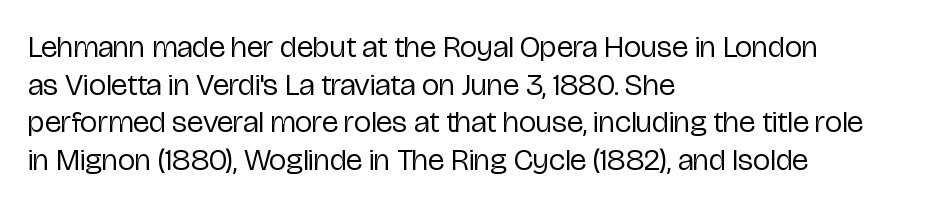
{"serif": "no", "italic": "no", "bold": "no", "weight": "regular", "width": "condensed", "stroke_contrast": "low", "x_height": "medium", "monospaced": "no", "underline": "no", "align": "left", "line_spacing_ratio": 1.21, "letter_spacing": "normal", "letter_spacing_em": 0.0, "glyph_px": 31}
